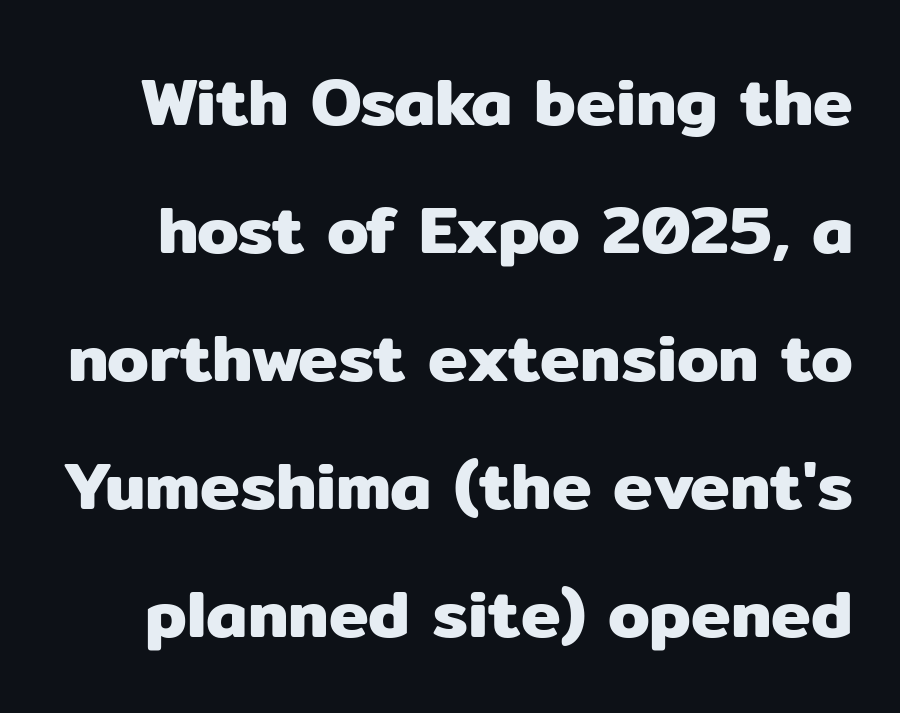
{"serif": "no", "italic": "no", "width": "normal", "stroke_contrast": "low", "x_height": "medium", "monospaced": "no", "underline": "no", "line_spacing": "loose", "line_spacing_ratio": 1.91, "letter_spacing": "normal", "letter_spacing_em": 0.0, "glyph_px": 67}
